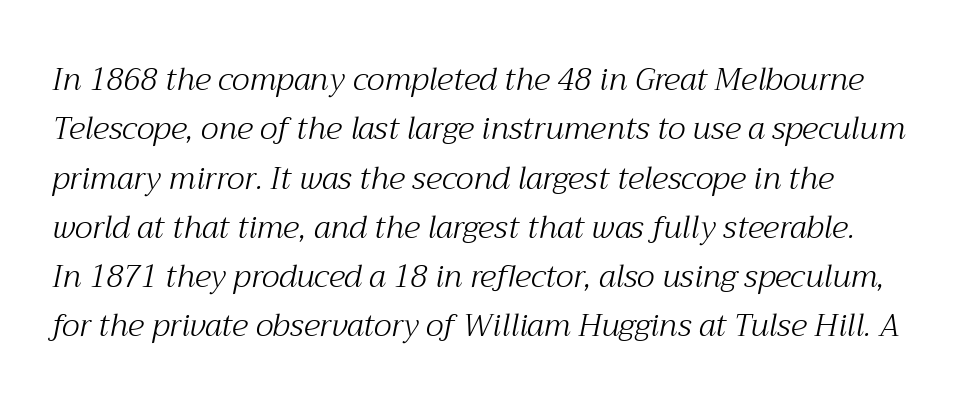
Q: Is the text bold? A: No.
Q: Is the text italic (slanted)? A: Yes, it leans right by about 12 degrees.
Q: Is the typeface a serif or a sans-serif typeface? A: Serif.
Q: Is the text underlined? A: No.
Q: Is the spacing between letters normal or unusually wide? A: Normal.
Q: Is the spacing between lines tight, normal or loose? A: Normal.
Q: Width (condensed, normal, or wide)? A: Normal.
Q: Stroke contrast? A: Medium.
Q: x-height? A: Medium.
Q: Monospaced? A: No.
